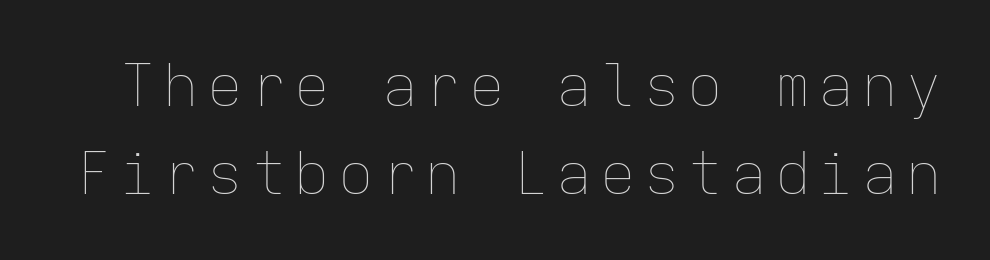
The image shows 59 px thin type, upright, monospaced; set normal line spacing (1.49x), not underlined; low stroke contrast and a medium x-height.
